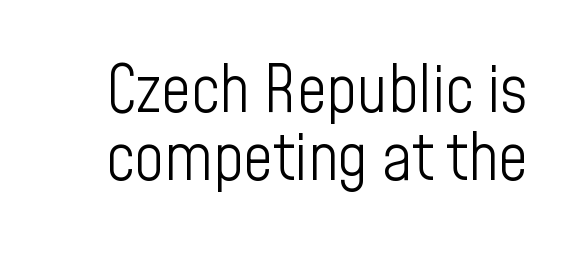
The image shows 65 px light, condensed sans-serif type, upright; set tight line spacing (1.04x), normal letter spacing, not underlined; low stroke contrast and a medium x-height.
